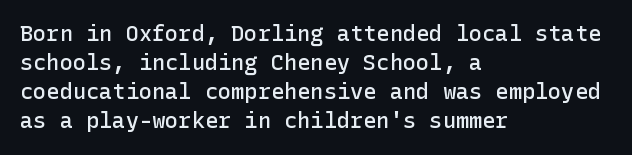
The image shows 22 px text type, upright; set left-aligned, normal line spacing (1.32x), normal letter spacing, not underlined.
